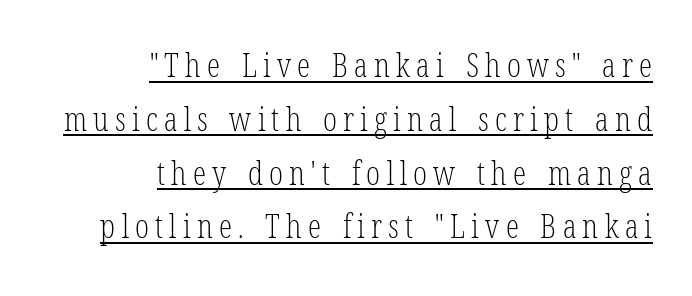
{"serif": "yes", "italic": "no", "bold": "no", "weight": "light", "width": "condensed", "stroke_contrast": "low", "x_height": "medium", "monospaced": "no", "underline": "yes", "align": "right", "line_spacing": "normal", "line_spacing_ratio": 1.63, "glyph_px": 33}
